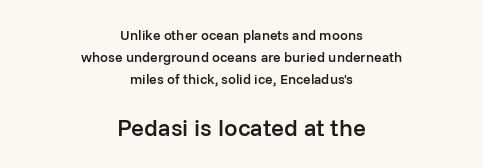
Leading matches the norm, producing a regular column. This rendering features lettering with no underline. Glyph-to-glyph distance matches everyday printed text. The rendering uses a semibold face; strokes are thickened but not to full bold.
